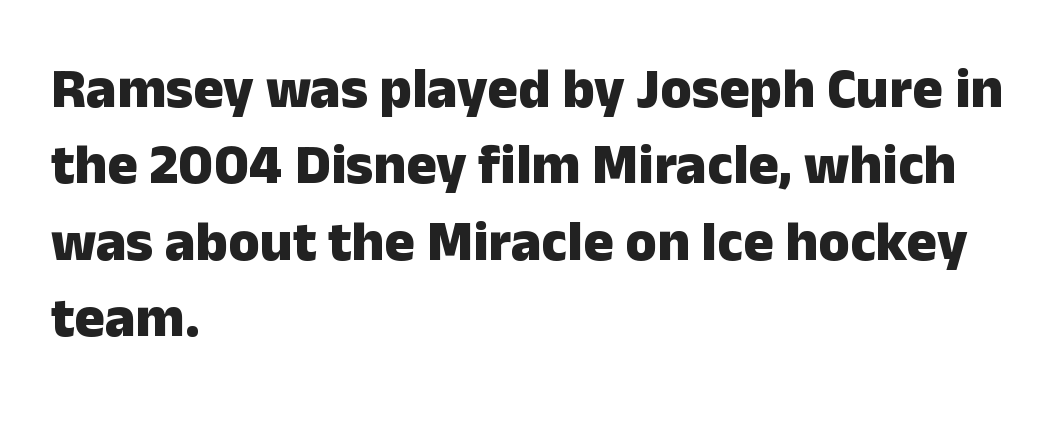
Bold? Absolutely — the strokes are thick and heavy. Rendered with straight, roman letterforms. Words float on clear page, feet unadorned. The rendering uses natural spacing where letterforms have individual widths. A typesetter would call this zero additional tracking.
